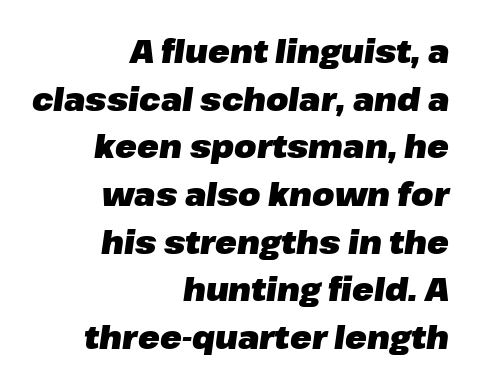
Looks like regular typesetting: each glyph gets only the width it needs. Observe the lean: these are italic letterforms. The face used here is rendered with its standard letterfit. The rows are spaced the way most documents space them. The foot of each line stays bare and open.
